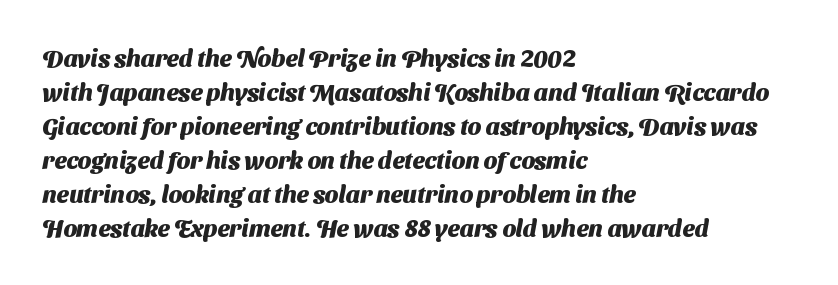
The image shows 24 px bold type; set left-aligned, normal line spacing (1.42x), normal letter spacing, not underlined.
